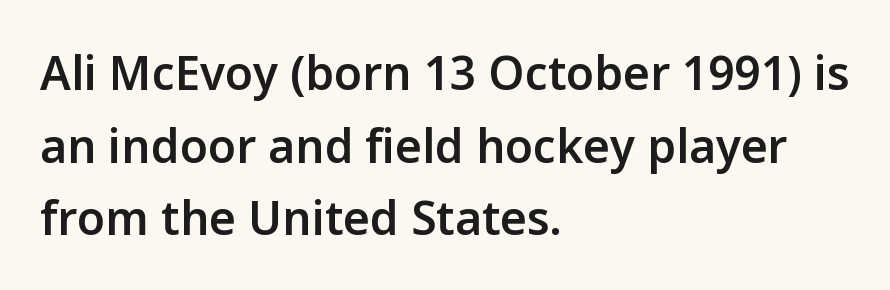
The image shows 46 px semibold sans-serif type, upright; set left-aligned, normal line spacing (1.58x), normal letter spacing, not underlined; low stroke contrast and a medium x-height.
